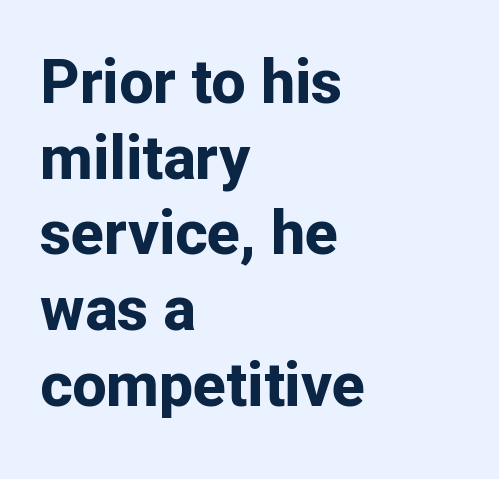
Short note: letters normally spaced. Rule under the text: the space is simply empty. The lettering stays uniformly vertical, giving the passage a roman look. Alignment: flush left. Heavy-handed strokes throughout: this text is bold.
